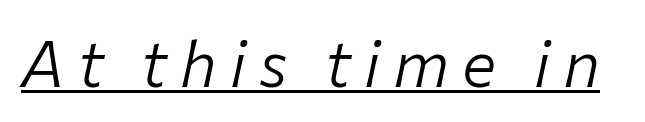
The image shows 64 px light type, italic (leaning right); set unusually wide letter spacing (+0.2 em), underlined; low stroke contrast and a medium x-height.
